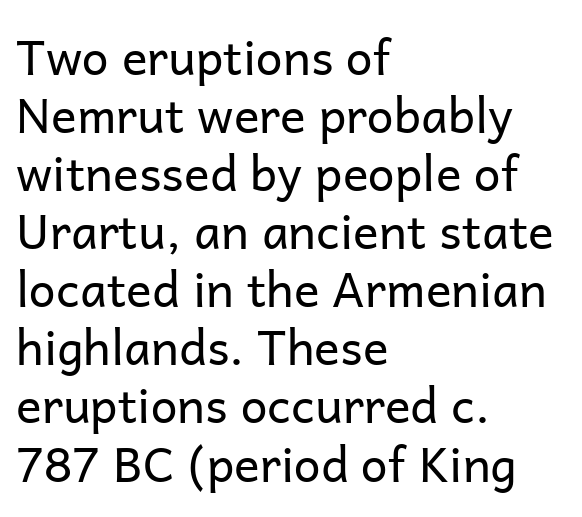
Q: Is the text bold? A: No.
Q: Is the text italic (slanted)? A: No, it is upright.
Q: Is the typeface a serif or a sans-serif typeface? A: Sans-serif.
Q: Is the text underlined? A: No.
Q: How is the paragraph aligned? A: Left-aligned.
Q: Is the spacing between letters normal or unusually wide? A: Normal.
Q: Width (condensed, normal, or wide)? A: Normal.
Q: Stroke contrast? A: Low.
Q: x-height? A: Medium.
Q: Monospaced? A: No.
